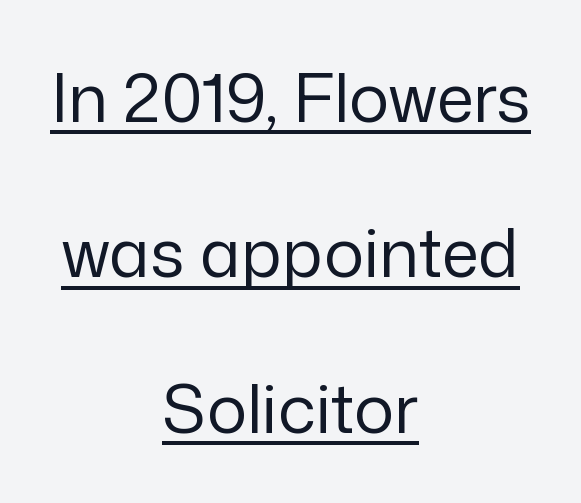
The image shows 67 px regular-weight sans-serif type, upright; set centered, loose line spacing (2.32x), normal letter spacing, underlined; low stroke contrast and a medium x-height.
